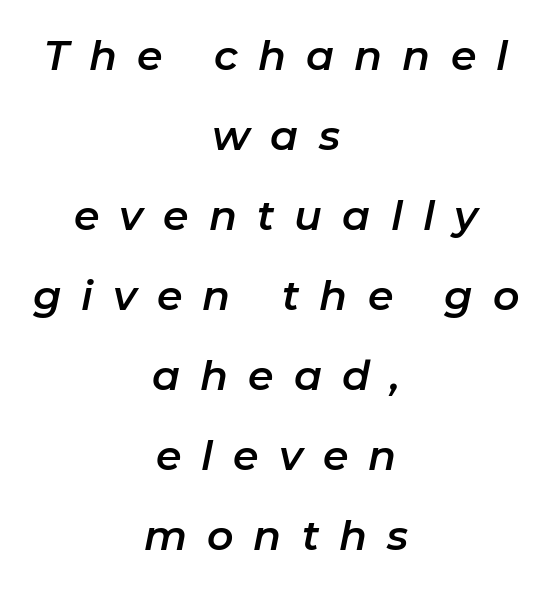
Q: Is the text italic (slanted)? A: Yes, it leans right by about 11 degrees.
Q: Is the text underlined? A: No.
Q: How is the paragraph aligned? A: Centered.
Q: Is the spacing between letters normal or unusually wide? A: Unusually wide.
Q: Is the spacing between lines tight, normal or loose? A: Loose.
Q: Width (condensed, normal, or wide)? A: Normal.
Q: Stroke contrast? A: Low.
Q: x-height? A: Medium.
Q: Monospaced? A: No.
